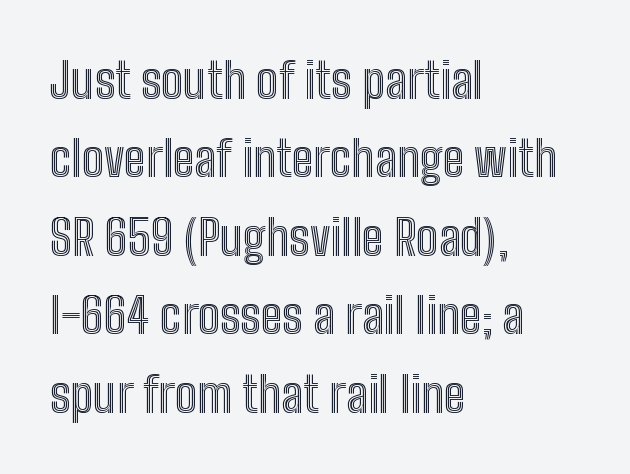
What stands out about the letter spacing? Nothing — it is the standard amount. The passage shown is not underscored anywhere. One glance says typical: line gaps are just what's usual. Line starts are locked; line ends wander. When letters stand straight like this, we call the style roman or upright. Think of a printed novel: that variable character pitch is what you see here.
